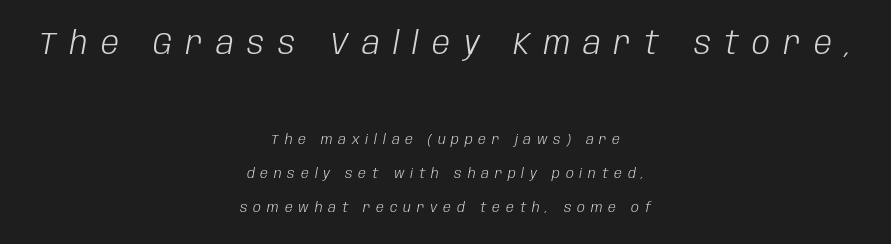
Heaviness? Minimal to ordinary, like unemphasized prose. The face used here is proportionally spaced, like ordinary book or web type. Honestly, the letter spacing is so wide it's the main thing you notice. Does the leading feel generous? Absolutely, it's lavish. These two chunks differ in scale, with the top chunk taking the larger measure. The lines in this sample share a center point and differ in where they start and stop.
